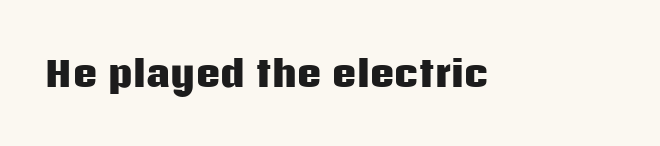
Clear beneath every line of the passage. Unlike italic type, these characters show no tilt at all. Caption: bold face, heavy strokes. Spacing verdict: proportional, widths tailored to each character. Look at the tracking — it's just the regular setting, nothing added.
